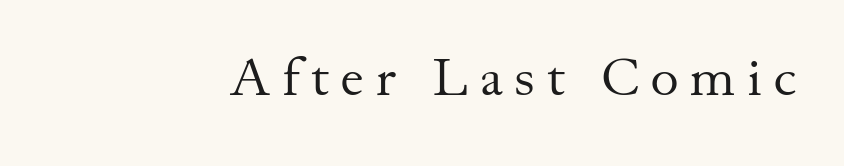
{"serif": "yes", "italic": "no", "bold": "no", "weight": "regular", "width": "normal", "stroke_contrast": "medium", "x_height": "small", "monospaced": "no", "underline": "no", "letter_spacing": "wide", "letter_spacing_em": 0.21, "glyph_px": 54}
